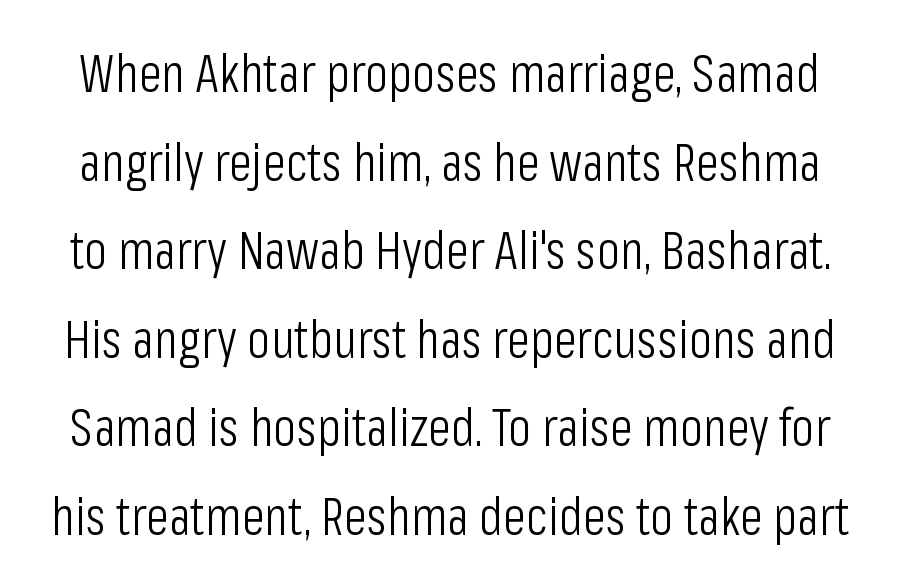
To sum up the face: it is a sans, with no serifs. One glance says typical: line gaps are just what's usual. Between one letter and the next there's only the usual sliver of space. Ascenders rise straight up at ninety degrees.
